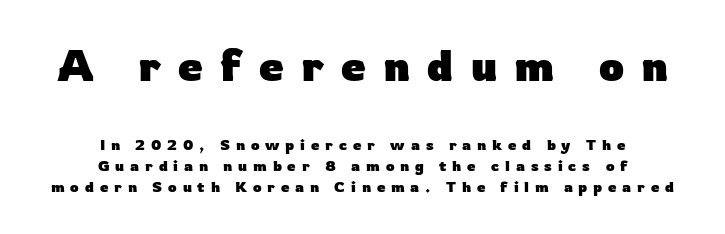
{"serif": "no", "italic": "no", "bold": "yes", "weight": "heavy", "width": "normal", "stroke_contrast": "low", "x_height": "medium", "monospaced": "no", "underline": "no", "align": "center", "line_spacing": "normal", "line_spacing_ratio": 1.42, "letter_spacing": "wide", "letter_spacing_em": 0.39, "larger_block": "first", "size_ratio": 2.93, "glyph_px": 44}
